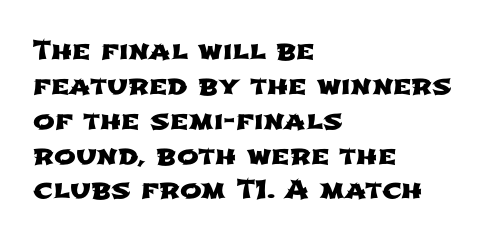
The image shows 26 px text type; set left-aligned, normal line spacing (1.34x), normal letter spacing, not underlined.
